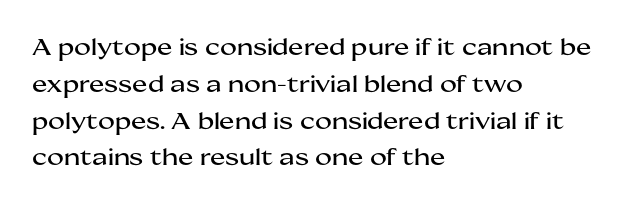
Q: Is the text italic (slanted)? A: No, it is upright.
Q: Is the text underlined? A: No.
Q: How is the paragraph aligned? A: Left-aligned.
Q: Is the spacing between letters normal or unusually wide? A: Normal.
Q: Is the spacing between lines tight, normal or loose? A: Normal.
